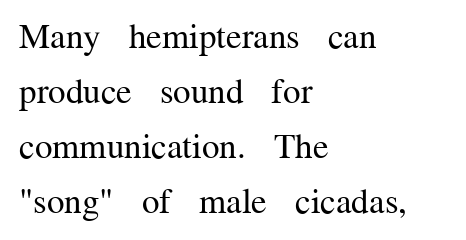
The words here are not underlined. You could not count columns in this text — the font is proportionally spaced. You could call the tracking neutral — neither tight nor loose. The typesetter chose a ragged-right arrangement here.
